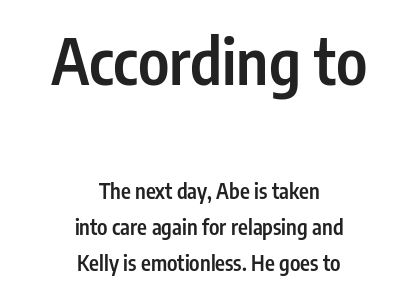
A typesetter would label this face a sans. Each word holds together tightly as a unit, with standard inter-letter gaps. One glance says typical: line gaps are just what's usual. The axis of the letterforms is exactly vertical. A centered setting, common on invitations and titles, is used for this passage.
